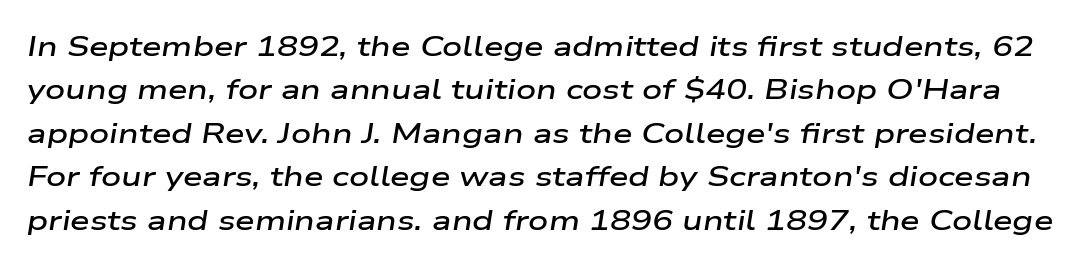
The zone under the glyphs is completely vacant. Designer's note — italics engaged. The letterforms sit shoulder to shoulder at normal distance. Here the designer chose a conventional face with non-uniform glyph widths.
